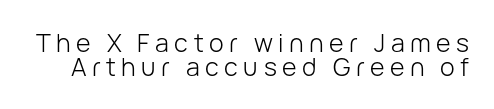
{"italic": "no", "bold": "no", "underline": "no", "line_spacing": "tight", "line_spacing_ratio": 0.96, "letter_spacing": "wide", "letter_spacing_em": 0.22, "glyph_px": 25}
